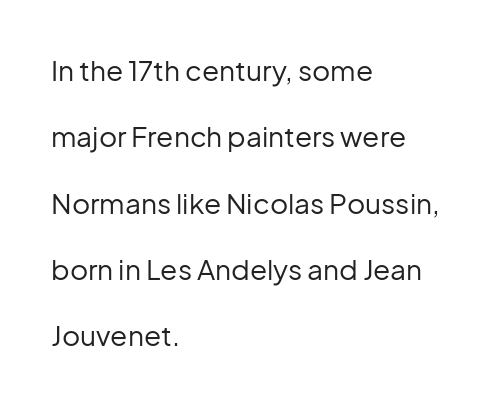
The image shows 28 px regular-weight sans-serif type, upright; set left-aligned, loose line spacing (2.37x), normal letter spacing, not underlined; low stroke contrast and a medium x-height.
